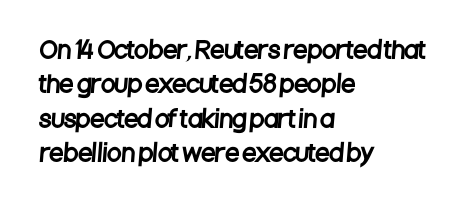
The face used here is rendered with its standard letterfit. Is there much room between lines? A standard amount, neither cramped nor airy. The glyphs are unaccompanied by any horizontal stroke below them. Typeset ragged right — the left edge is the straight one.
